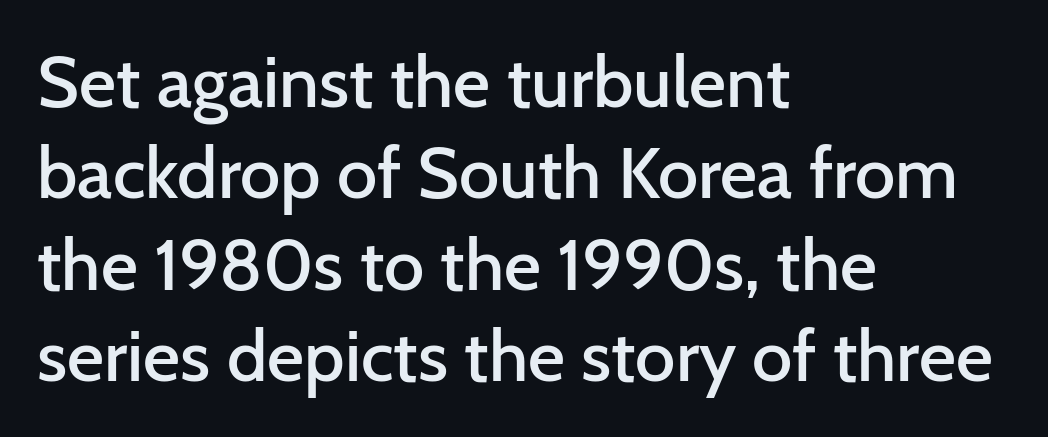
In terms of letterform style, serifs are entirely absent. Just letters on the line, the space beneath them empty. The specimen reads as upright at a glance. A student would call this left alignment; a typographer would say flush left, rag right.
